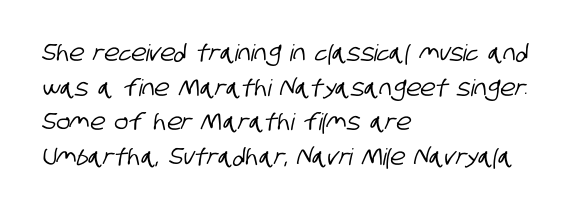
The image shows 23 px text type; set left-aligned, normal line spacing (1.51x), normal letter spacing, not underlined.
